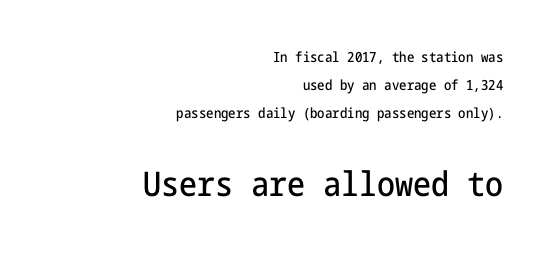
The passage shown is typeset with a sans-serif family. The block of text is sparse from top to bottom, with ample space between rows. These lines stack with their right ends in a neat column. Is the lower block the larger one? Yes — the lower block carries the bigger type. The horizontal fit of the characters is conventional and even. Check the space under the baseline: it is left empty.
